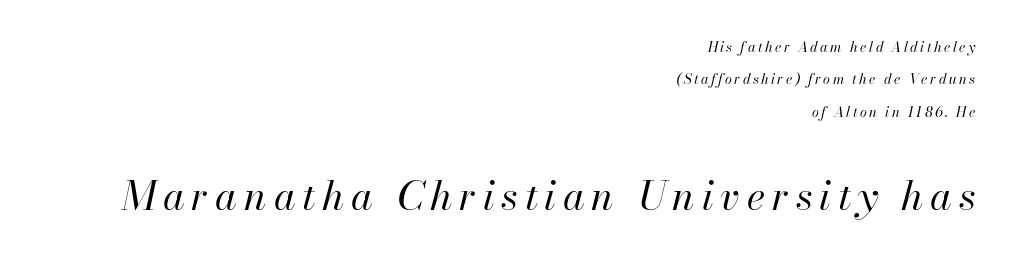
{"italic": "yes", "lean": "right", "slant_degrees": 13, "bold": "no", "weight": "regular", "width": "normal", "stroke_contrast": "high", "x_height": "small", "monospaced": "no", "underline": "no", "align": "right", "line_spacing": "loose", "line_spacing_ratio": 2.32, "larger_block": "second", "size_ratio": 2.86, "glyph_px": 40}
